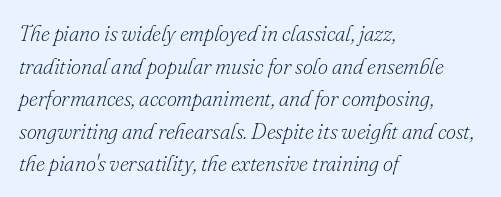
Q: Is the text bold? A: No.
Q: Is the text italic (slanted)? A: Yes, it leans right by about 16 degrees.
Q: Is the text underlined? A: No.
Q: How is the paragraph aligned? A: Left-aligned.
Q: Is the spacing between letters normal or unusually wide? A: Normal.
Q: Is the spacing between lines tight, normal or loose? A: Normal.
